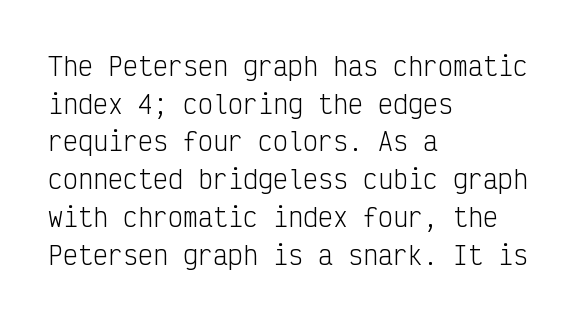
The face used here is rendered with its standard letterfit. Just letters on the line, the space beneath them empty. Caption: face not bold, strokes unweighted. Line spacing here is normal.
